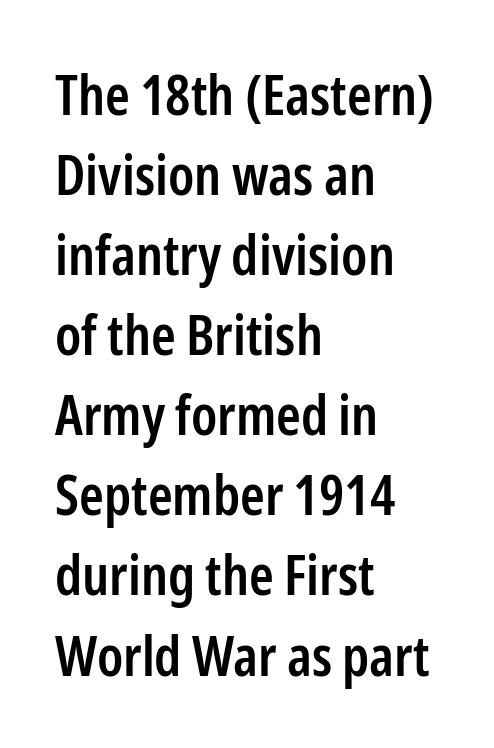
Horizontal alignment here is leftward, the default for most running prose. Letters rest on an invisible, unmarked baseline. These lines are rendered in a variable-pitch font. Letterform terminals end flat and unadorned throughout the passage. Vertical spacing — default.
